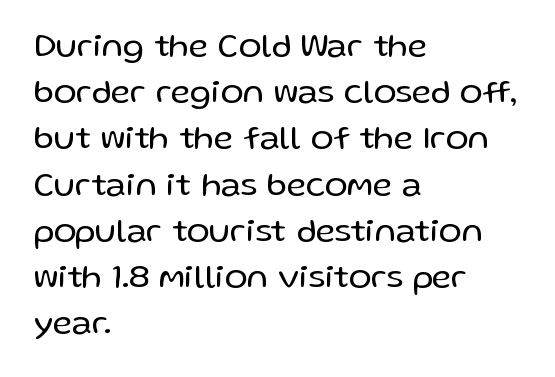
{"serif": "no", "italic": "no", "bold": "no", "weight": "regular", "width": "normal", "stroke_contrast": "low", "x_height": "medium", "monospaced": "no", "underline": "no", "align": "left", "line_spacing": "normal", "line_spacing_ratio": 1.36, "letter_spacing": "normal", "letter_spacing_em": 0.0, "glyph_px": 34}
